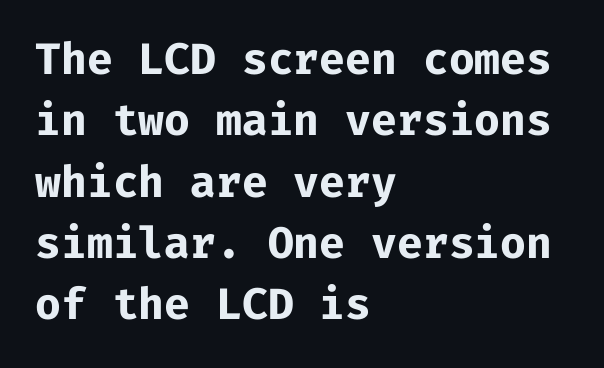
The string is rendered with underlining switched off. The rag falls on the right side of this text block. You can tell it's not italic because the verticals are truly vertical. The horizontal fit of the characters is conventional and even. The face used here is monospaced, like something from a code editor. The leading is moderate, giving the passage an even texture.
